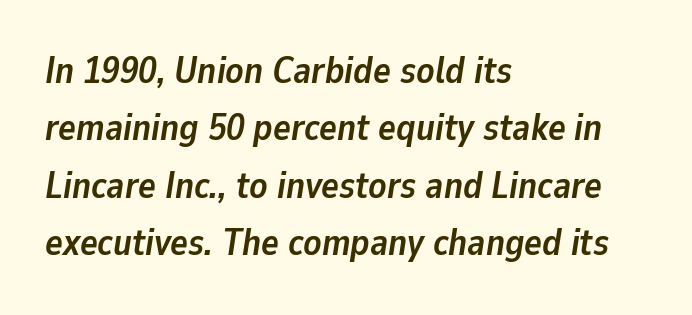
Q: Is the text bold? A: Yes.
Q: Is the text italic (slanted)? A: Yes, it leans right by about 9 degrees.
Q: Is the text underlined? A: No.
Q: How is the paragraph aligned? A: Left-aligned.
Q: Is the spacing between letters normal or unusually wide? A: Normal.
Q: Is the spacing between lines tight, normal or loose? A: Normal.
Q: Width (condensed, normal, or wide)? A: Normal.
Q: Stroke contrast? A: Low.
Q: x-height? A: Medium.
Q: Monospaced? A: No.
